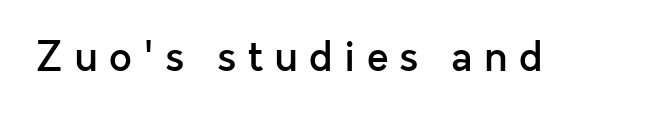
The image shows 40 px semibold sans-serif type, upright; set unusually wide letter spacing (+0.28 em), not underlined; a medium x-height.
